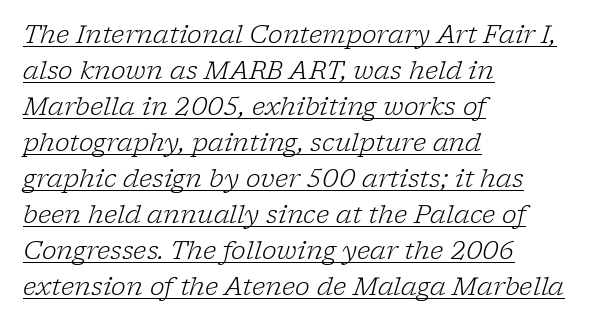
The image shows 25 px text type, italic (leaning right); set left-aligned, normal line spacing (1.44x), normal letter spacing, underlined.
